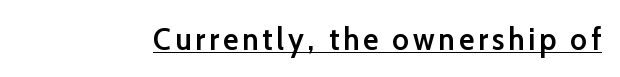
Q: Is the text bold? A: Semi-bold.
Q: Is the text italic (slanted)? A: No, it is upright.
Q: Is the typeface a serif or a sans-serif typeface? A: Sans-serif.
Q: Is the text underlined? A: Yes.
Q: Width (condensed, normal, or wide)? A: Normal.
Q: Stroke contrast? A: Low.
Q: x-height? A: Medium.
Q: Monospaced? A: No.
